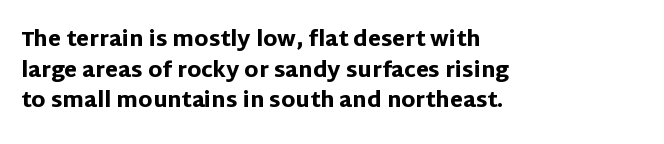
Q: Is the text bold? A: Yes.
Q: Is the text italic (slanted)? A: No, it is upright.
Q: Is the text underlined? A: No.
Q: How is the paragraph aligned? A: Left-aligned.
Q: Is the spacing between letters normal or unusually wide? A: Normal.
Q: Is the spacing between lines tight, normal or loose? A: Normal.
